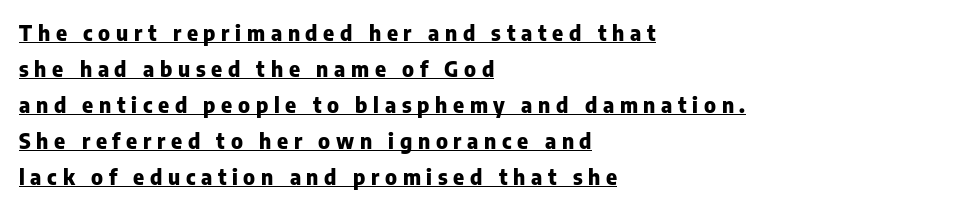
Strokes here are thick enough to call this a true bold. The face used here is rendered with a markedly widened letterfit. The lettering stays uniformly vertical, giving the passage a roman look. The string is rendered with underlining switched on. Reading down the block, your eye returns to a fixed left position each line.
